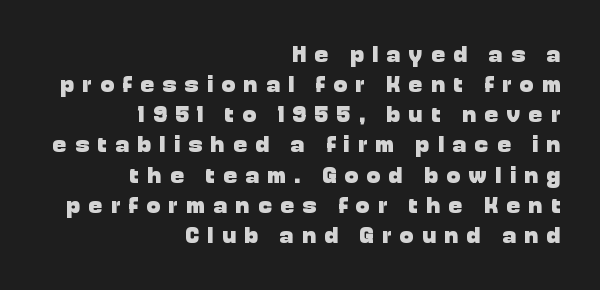
Glance below the letters and you will spot only blank space. Each word looks stretched out because of the extra space between its letters. The passage is arranged like a letterhead date or caption credit — flush right. Weight check: bold — yes, fully.
